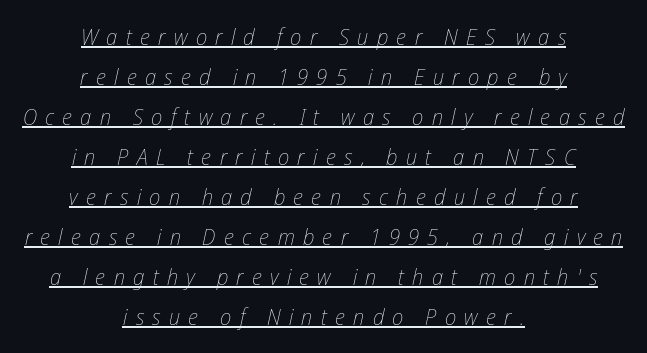
Designer's note — italics engaged. Somebody hit Ctrl+U on this one — the words are underlined. Short note: letters widely spaced. Alignment: centered. Bold? No — there's no thickening of the strokes.
